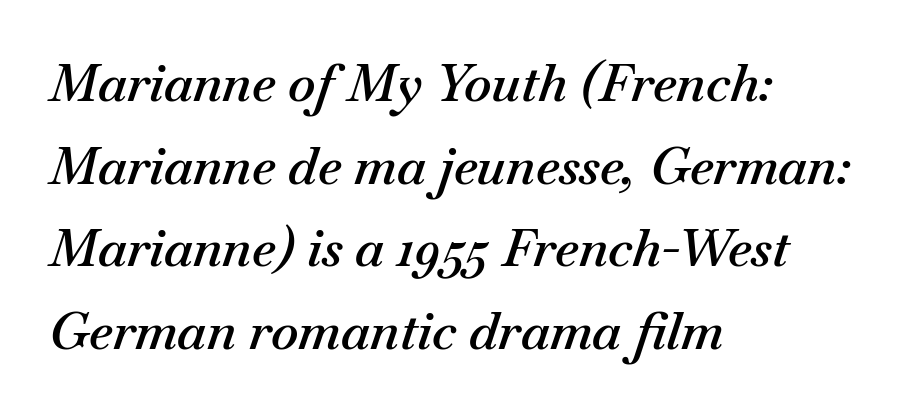
{"italic": "yes", "lean": "right", "slant_degrees": 18, "bold": "semi", "weight": "semibold", "width": "normal", "stroke_contrast": "medium", "x_height": "small", "monospaced": "no", "underline": "no", "align": "left", "line_spacing": "normal", "line_spacing_ratio": 1.59, "letter_spacing": "normal", "letter_spacing_em": 0.0, "glyph_px": 52}
